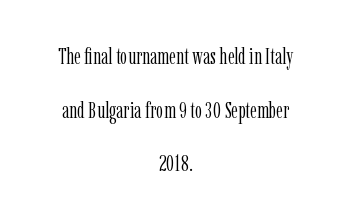
Descenders hang freely into open space. Successive baselines arrive slowly, with a big drop between each. Does the lettering tilt? It doesn't — this is upright. Leftover space on each line is divided equally before and after the words. This is not heavy type; no bold has been used.
